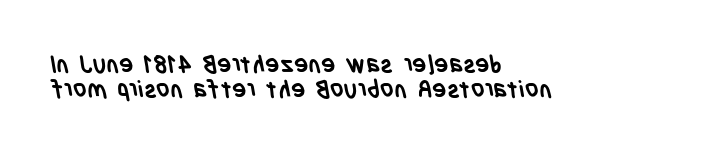
{"bold": "yes", "underline": "no", "align": "left", "line_spacing": "tight", "line_spacing_ratio": 1.04, "letter_spacing": "normal", "letter_spacing_em": 0.0, "glyph_px": 24}
